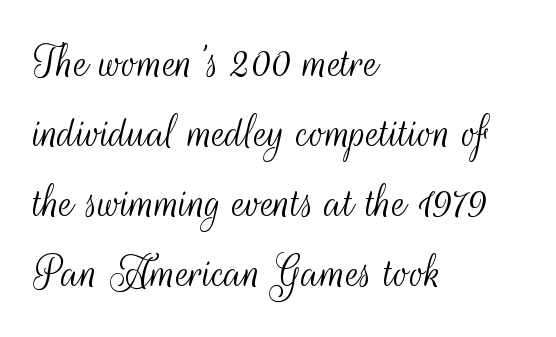
Q: Is the text bold? A: No.
Q: Is the text italic (slanted)? A: Yes.
Q: Is the typeface a serif or a sans-serif typeface? A: Sans-serif.
Q: Is the text underlined? A: No.
Q: How is the paragraph aligned? A: Left-aligned.
Q: Is the spacing between letters normal or unusually wide? A: Normal.
Q: Is the spacing between lines tight, normal or loose? A: Normal.
Q: Width (condensed, normal, or wide)? A: Condensed.
Q: Stroke contrast? A: Medium.
Q: x-height? A: Small.
Q: Monospaced? A: No.
